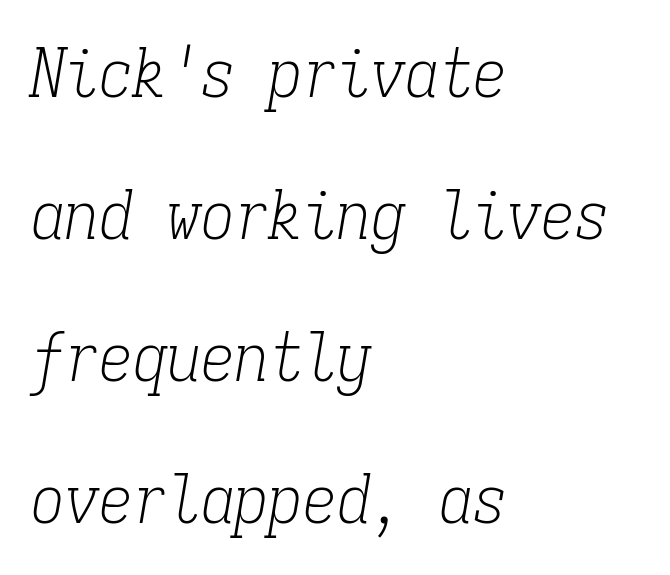
Q: Is the text bold? A: No.
Q: Is the text italic (slanted)? A: Yes, it leans right by about 9 degrees.
Q: Is the typeface a serif or a sans-serif typeface? A: Serif.
Q: Is the text underlined? A: No.
Q: How is the paragraph aligned? A: Left-aligned.
Q: Is the spacing between letters normal or unusually wide? A: Normal.
Q: Is the spacing between lines tight, normal or loose? A: Loose.
Q: Width (condensed, normal, or wide)? A: Condensed.
Q: Stroke contrast? A: Low.
Q: x-height? A: Medium.
Q: Monospaced? A: Yes.
